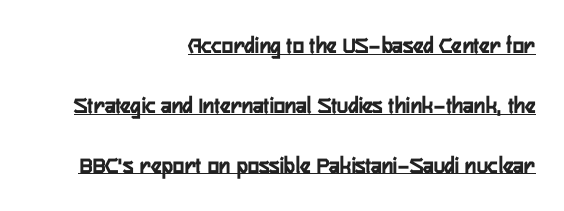
Q: Is the text italic (slanted)? A: No, it is upright.
Q: Is the text underlined? A: Yes.
Q: How is the paragraph aligned? A: Right-aligned.
Q: Is the spacing between letters normal or unusually wide? A: Normal.
Q: Is the spacing between lines tight, normal or loose? A: Loose.
